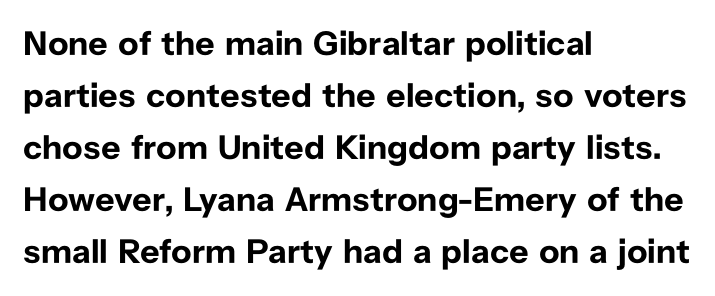
The image shows 34 px bold sans-serif type, upright; set left-aligned, normal line spacing (1.53x), normal letter spacing, not underlined; low stroke contrast and a medium x-height.
